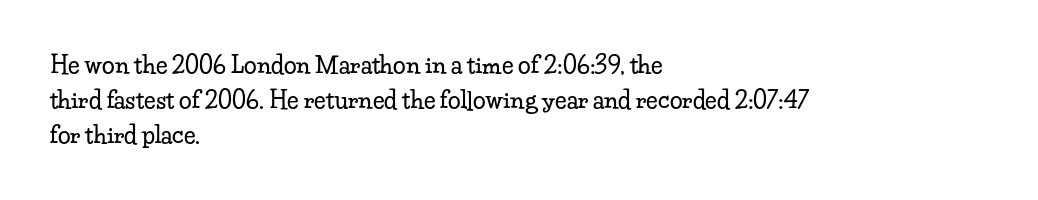
{"italic": "no", "underline": "no", "align": "left", "line_spacing": "normal", "line_spacing_ratio": 1.53, "letter_spacing": "normal", "letter_spacing_em": 0.0, "glyph_px": 23}
